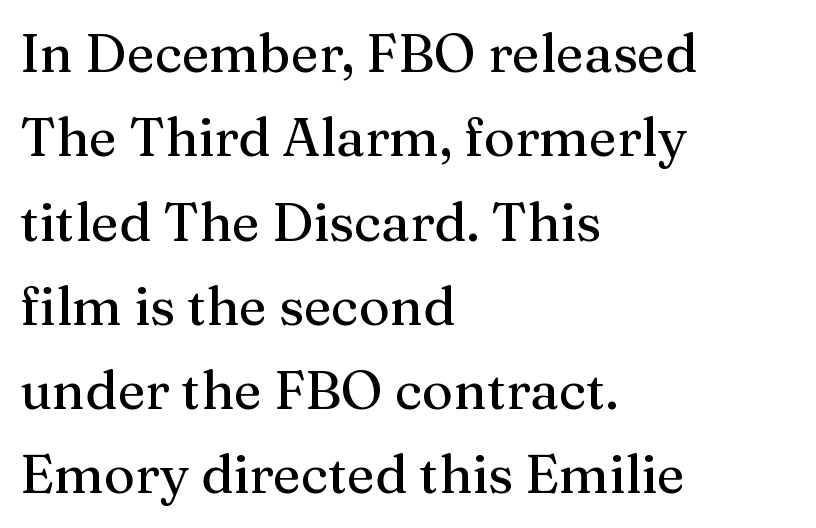
{"serif": "yes", "italic": "no", "width": "normal", "stroke_contrast": "medium", "x_height": "medium", "monospaced": "no", "underline": "no", "align": "left", "line_spacing": "normal", "line_spacing_ratio": 1.59, "letter_spacing": "normal", "letter_spacing_em": 0.0, "glyph_px": 53}
